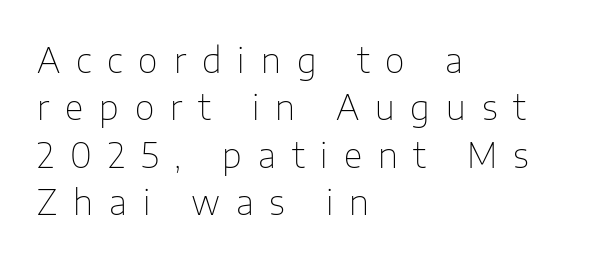
{"serif": "no", "italic": "no", "bold": "no", "weight": "thin", "width": "normal", "stroke_contrast": "low", "x_height": "medium", "monospaced": "no", "underline": "no", "align": "left", "line_spacing": "normal", "line_spacing_ratio": 1.39, "letter_spacing": "wide", "letter_spacing_em": 0.47, "glyph_px": 34}
